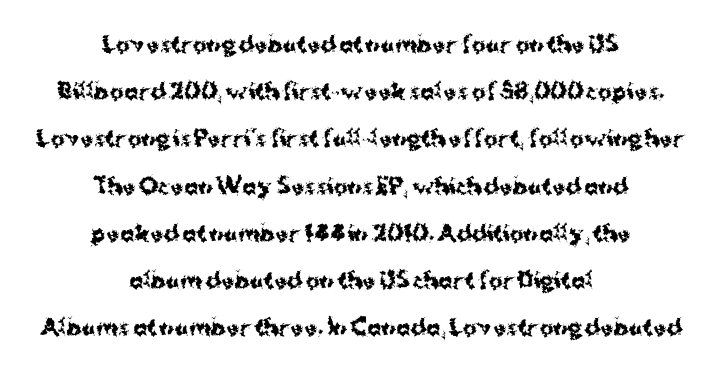
Q: Is the text bold? A: Yes.
Q: Is the text italic (slanted)? A: No, it is upright.
Q: Is the text underlined? A: No.
Q: How is the paragraph aligned? A: Centered.
Q: Is the spacing between letters normal or unusually wide? A: Normal.
Q: Is the spacing between lines tight, normal or loose? A: Loose.
